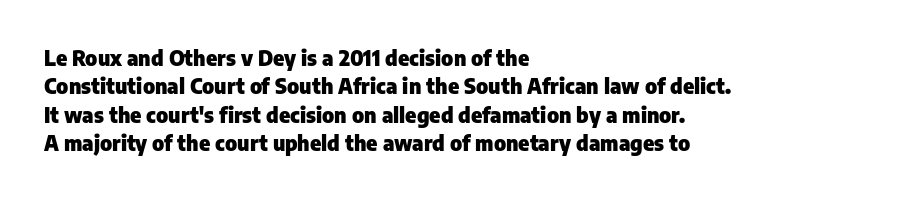
The image shows 21 px bold type, upright; set left-aligned, normal line spacing (1.35x), normal letter spacing, not underlined.
